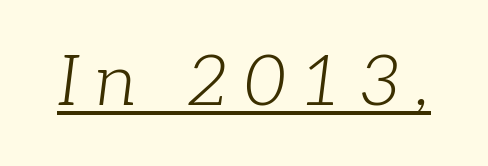
{"serif": "yes", "italic": "yes", "lean": "right", "slant_degrees": 7, "bold": "no", "weight": "light", "width": "normal", "stroke_contrast": "low", "x_height": "medium", "monospaced": "no", "underline": "yes", "letter_spacing": "wide", "letter_spacing_em": 0.22, "glyph_px": 71}
